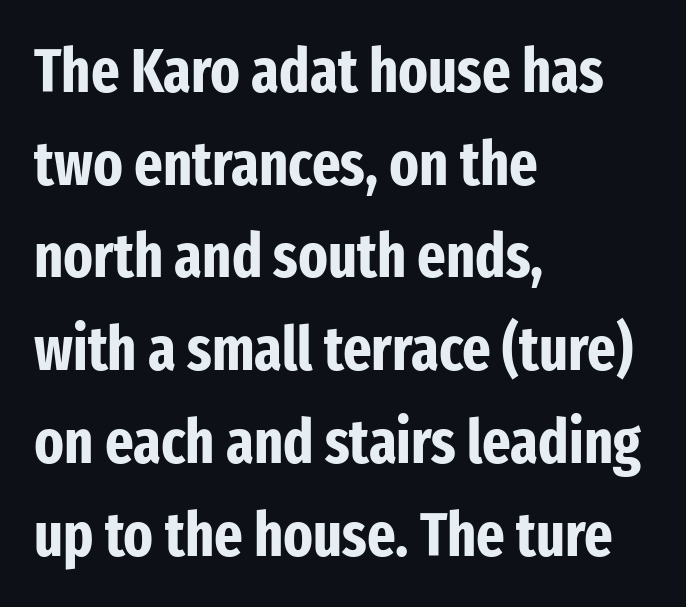
Compared with typical body copy, the letter spacing here is the same. The text was rendered using a sans face with plain stroke endings. Emphasis by weight is at full strength: bold. Spacing verdict: proportional, widths tailored to each character.
